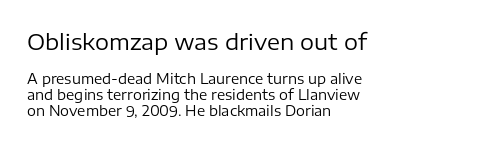
{"italic": "no", "bold": "no", "underline": "no", "align": "left", "line_spacing": "tight", "line_spacing_ratio": 1.13, "letter_spacing": "normal", "letter_spacing_em": 0.0, "larger_block": "first", "size_ratio": 1.57, "glyph_px": 22}
